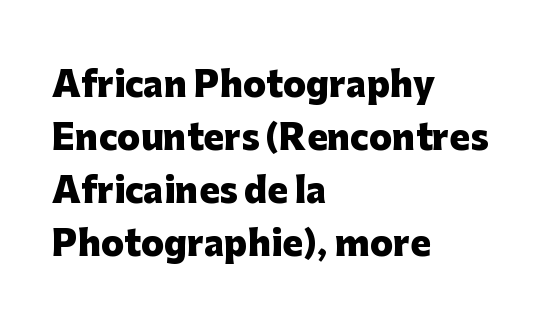
Vertical spacing — default. Are there feet on the stems? There aren't — it's a sans. A classic flush-left, rag-right setting is used for this passage. Varying glyph widths throughout — classic text-font behaviour. The type is set solid horizontally, with unmodified tracking. Lines of text with bare space underneath.
